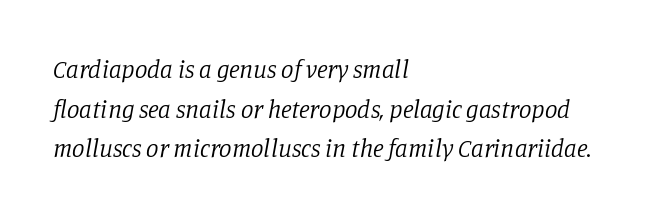
This rendering uses left alignment, leaving the right contour irregular. Line spacing here is normal. Characters follow at the spacing the type designer built in. A quiet, ordinary-to-light weight characterises the typeface. The lettering tilts uniformly, giving the passage an italic look. Check under the words: just untouched page.
